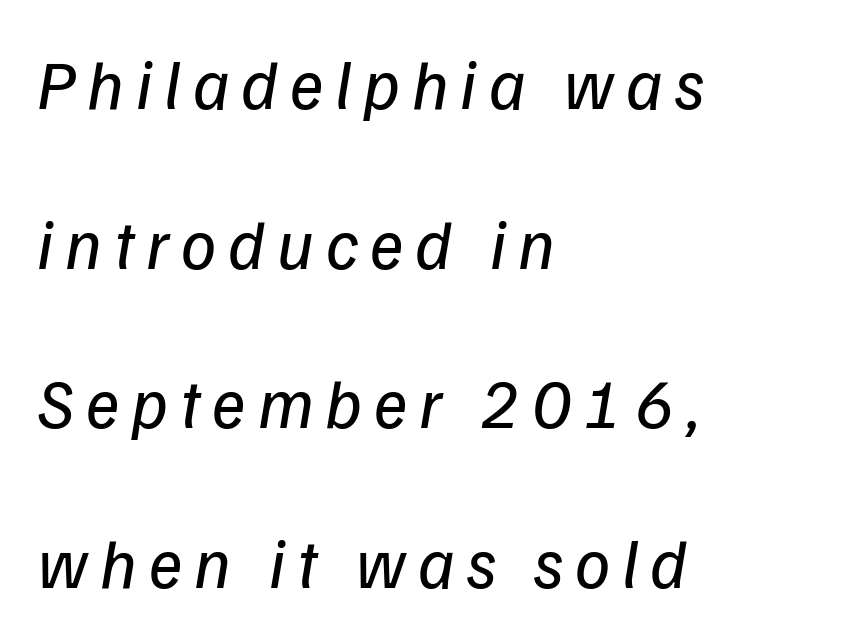
{"serif": "no", "bold": "no", "weight": "regular", "width": "normal", "stroke_contrast": "low", "x_height": "medium", "monospaced": "no", "underline": "no", "align": "left", "line_spacing": "loose", "line_spacing_ratio": 2.28, "glyph_px": 70}
